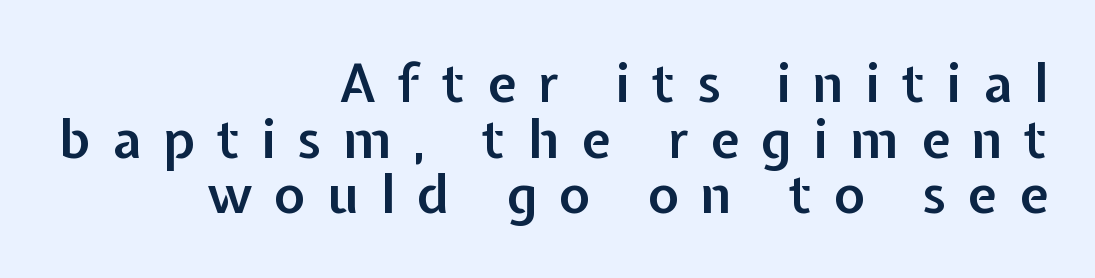
The image shows 53 px semibold sans-serif type, upright; set right-aligned, tight line spacing (1.05x), unusually wide letter spacing (+0.41 em), not underlined; low stroke contrast and a medium x-height.
